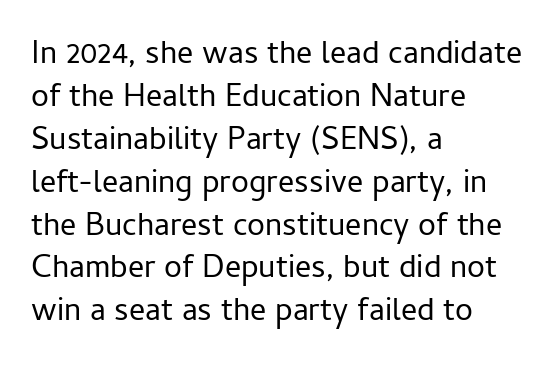
The image shows 32 px regular-weight sans-serif type, upright; set left-aligned, normal line spacing (1.34x), normal letter spacing, not underlined; low stroke contrast and a medium x-height.
